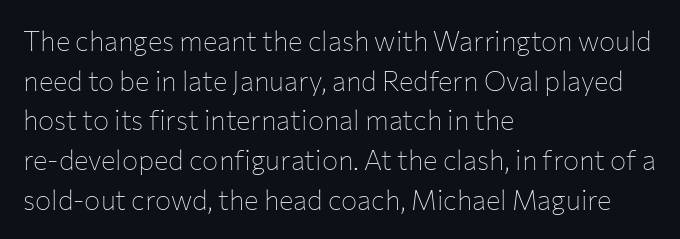
Q: Is the text bold? A: No.
Q: Is the text italic (slanted)? A: No, it is upright.
Q: Is the text underlined? A: No.
Q: How is the paragraph aligned? A: Left-aligned.
Q: Is the spacing between letters normal or unusually wide? A: Normal.
Q: Is the spacing between lines tight, normal or loose? A: Normal.
